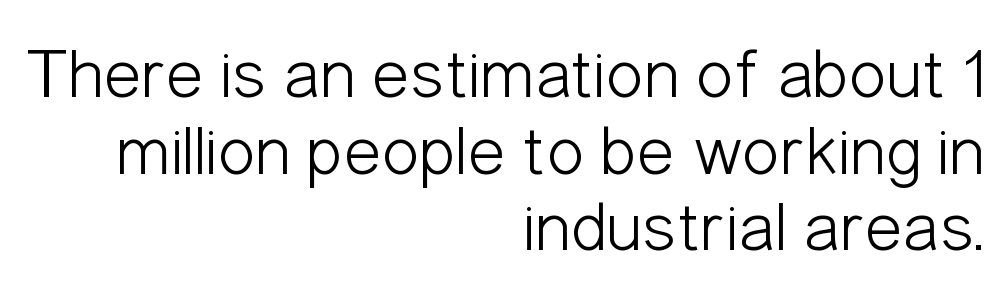
Bare-footed words on every line. Every stem runs plumb, perpendicular to the baseline. One glance says dense: line gaps are narrower than usual. The letters advance in unequal steps, a hallmark of proportional type.
